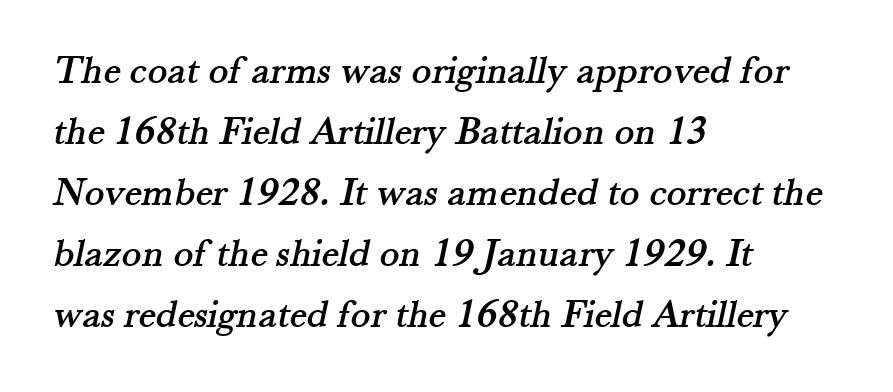
Quick note: underline off. Students, note that the glyphs here touch the page at normal intervals. Note the varied advance widths — an 'i' is clearly narrower than an 'm'. Leading: standard.
